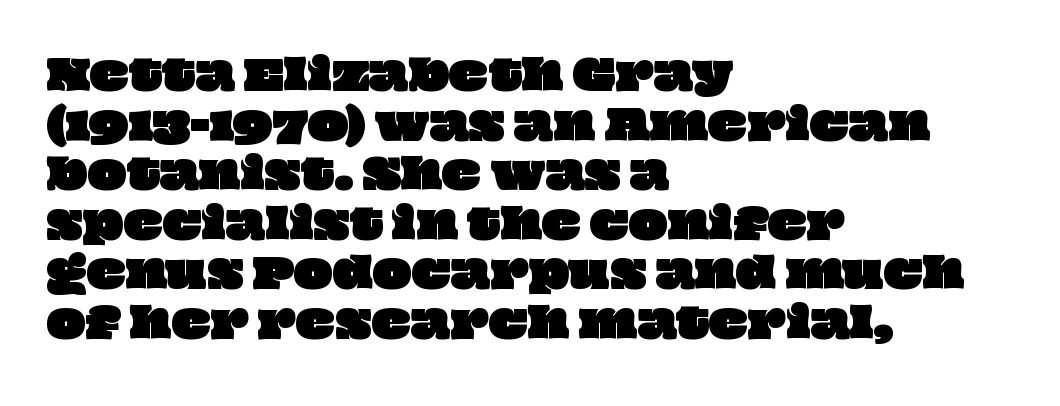
These lines are set flush left with a ragged right edge. Characters follow at the spacing the type designer built in. The baseline area is clear. Think of a printed novel: that variable character pitch is what you see here.
